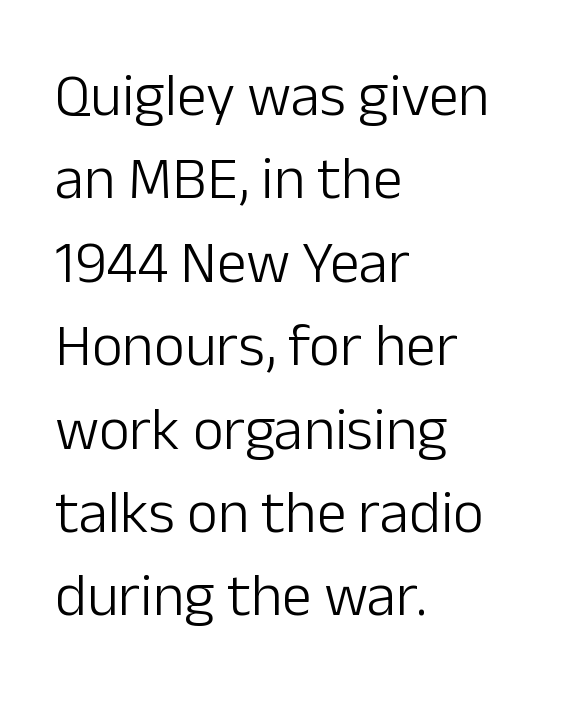
The strip under each line holds only bare page. Unbolded letterforms with no extra heft. The type is set solid horizontally, with unmodified tracking. This rendering uses left alignment, leaving the right contour irregular. The designer left line spacing at the default.
